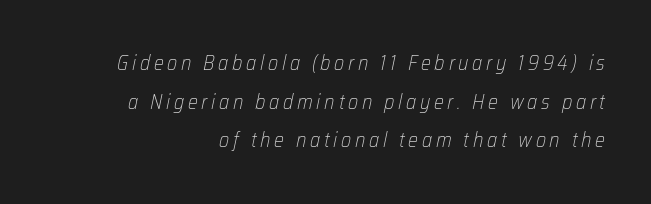
The image shows 21 px text type, italic (leaning right); set right-aligned, line spacing 1.84x, not underlined.
